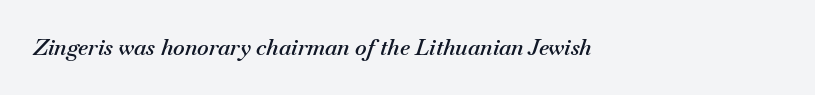
These lines stack with their left ends in a neat column. Notice how the stems are inclined rather than vertical — that's the hallmark of italics. Type without underlining. The characters look somewhat weighty, a semibold short of true bold.
